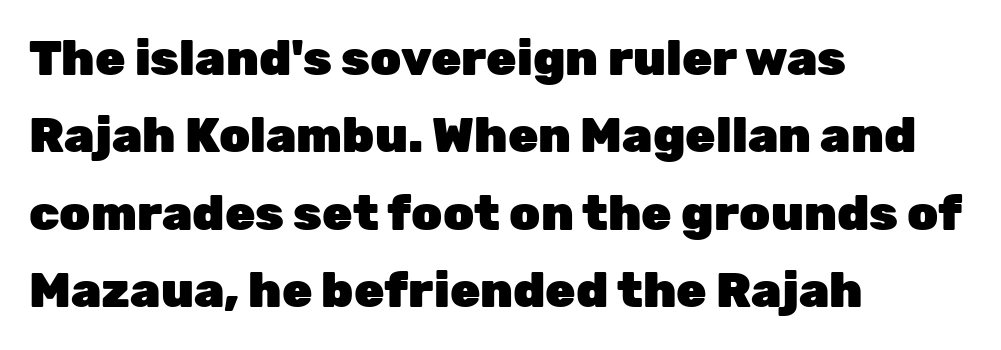
{"serif": "no", "italic": "no", "bold": "yes", "weight": "heavy", "width": "normal", "stroke_contrast": "low", "x_height": "medium", "monospaced": "no", "underline": "no", "align": "left", "line_spacing": "normal", "line_spacing_ratio": 1.58, "letter_spacing": "normal", "letter_spacing_em": 0.0, "glyph_px": 49}
